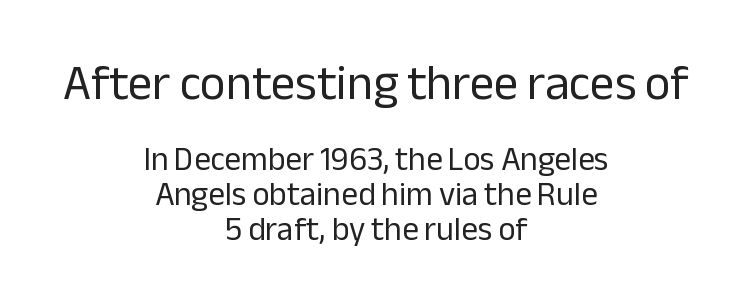
Each row of text sits above clean, open space. This rendering leaves character spacing at its baseline value. Do the characters align in a grid? No, the font is proportional. Size hierarchy here favors the leading block over the trailing one. The rendering positions every line midway between the sides.
